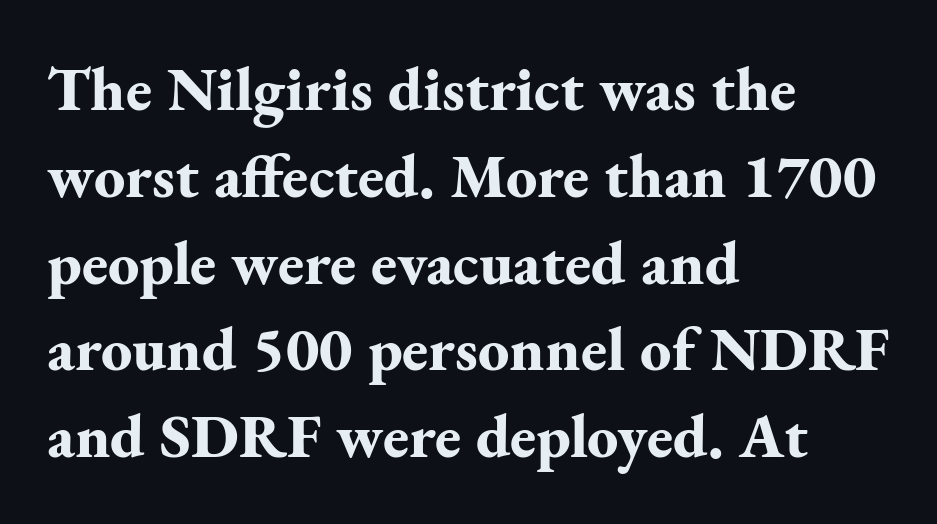
Q: Is the text bold? A: Yes.
Q: Is the text italic (slanted)? A: No, it is upright.
Q: Is the typeface a serif or a sans-serif typeface? A: Serif.
Q: Is the text underlined? A: No.
Q: How is the paragraph aligned? A: Left-aligned.
Q: Is the spacing between letters normal or unusually wide? A: Normal.
Q: Is the spacing between lines tight, normal or loose? A: Normal.
Q: Width (condensed, normal, or wide)? A: Normal.
Q: Stroke contrast? A: Medium.
Q: x-height? A: Small.
Q: Monospaced? A: No.
